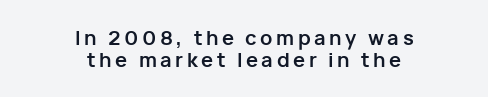
The passage shown stacks its lines with hardly any gap. Casual observation: everything's sitting right in the middle. The lettering holds an erect, upright posture throughout. The passage shown is emphatically bold. Beneath every word, the page is bare.
